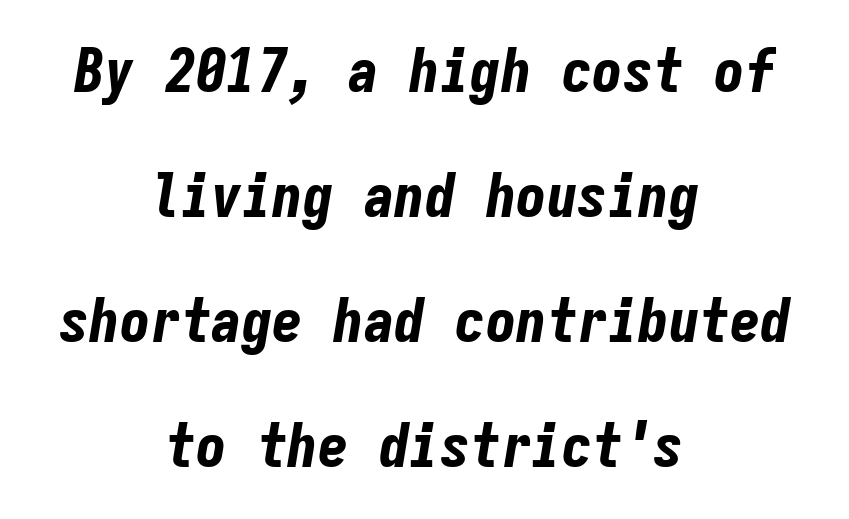
The letters march in equal steps, a hallmark of fixed-pitch type. Each line is balanced around a shared central axis. When letters slant like this, we call the style italic. The passage shown is emphatically bold.
